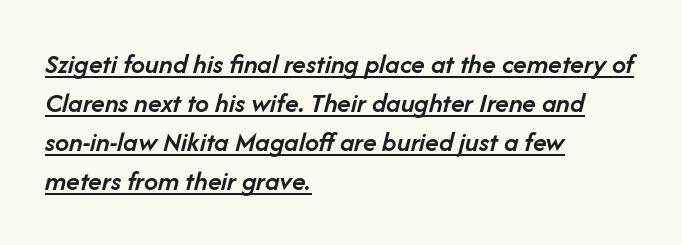
The image shows 28 px semibold type, italic (leaning right); set left-aligned, normal line spacing (1.39x), normal letter spacing, underlined; low stroke contrast and a medium x-height.
